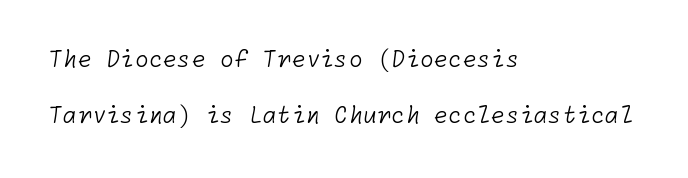
Q: Is the text bold? A: No.
Q: Is the text underlined? A: No.
Q: How is the paragraph aligned? A: Left-aligned.
Q: Is the spacing between letters normal or unusually wide? A: Normal.
Q: Is the spacing between lines tight, normal or loose? A: Loose.
